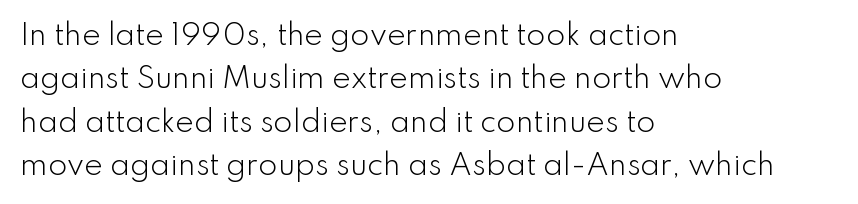
Nothing sits at the stroke ends, so this counts as sans-serif. These lines were composed using upright roman letters. Compared with typical paragraphs, the rows here are spaced about the same. Weight: regular or lighter.
